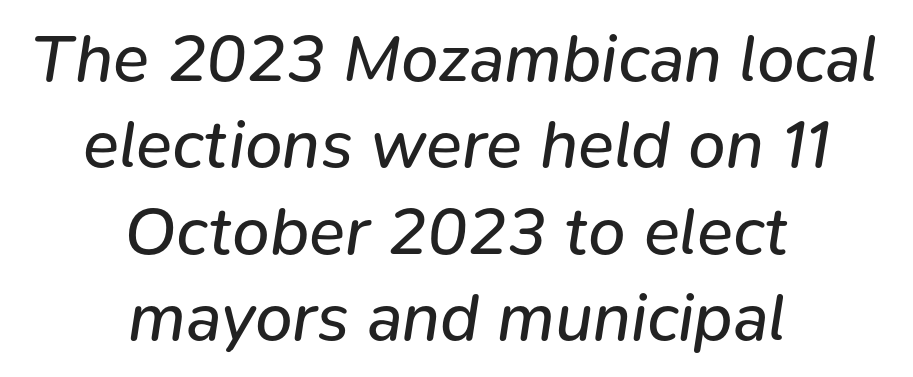
{"italic": "yes", "lean": "right", "slant_degrees": 9, "bold": "no", "weight": "regular", "width": "normal", "stroke_contrast": "low", "x_height": "medium", "monospaced": "no", "underline": "no", "align": "center", "line_spacing": "normal", "line_spacing_ratio": 1.29, "letter_spacing": "normal", "letter_spacing_em": 0.0, "glyph_px": 67}
